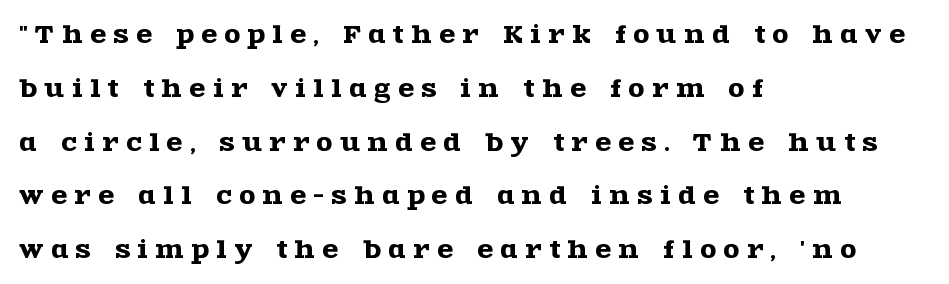
Posture: vertical. Baseline-to-baseline distance is far greater than the letter height. The passage is arranged the way most books set body copy — flush left. Beneath every word, the page is bare. Substantial extra tracking has been applied to these lines.
